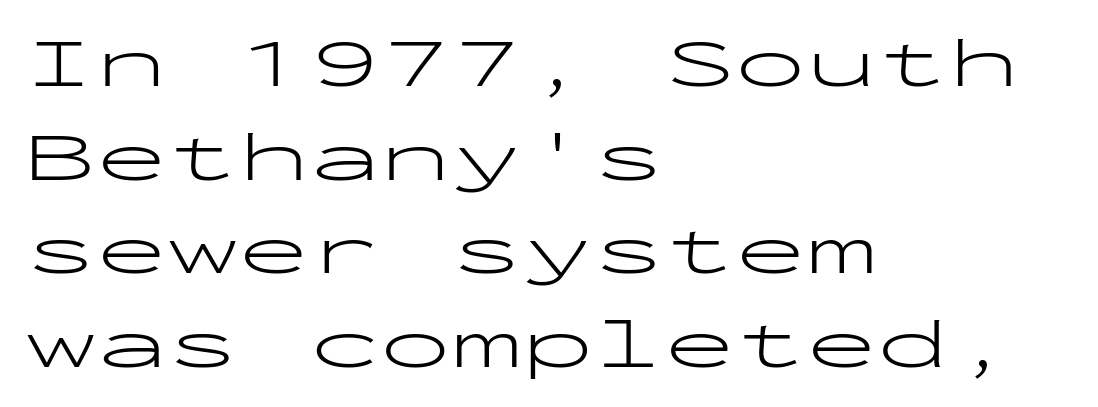
Q: Is the text bold? A: No.
Q: Is the text italic (slanted)? A: No, it is upright.
Q: Is the typeface a serif or a sans-serif typeface? A: Sans-serif.
Q: Is the text underlined? A: No.
Q: How is the paragraph aligned? A: Left-aligned.
Q: Is the spacing between letters normal or unusually wide? A: Normal.
Q: Is the spacing between lines tight, normal or loose? A: Normal.
Q: Width (condensed, normal, or wide)? A: Wide.
Q: Stroke contrast? A: Low.
Q: x-height? A: Medium.
Q: Monospaced? A: Yes.
